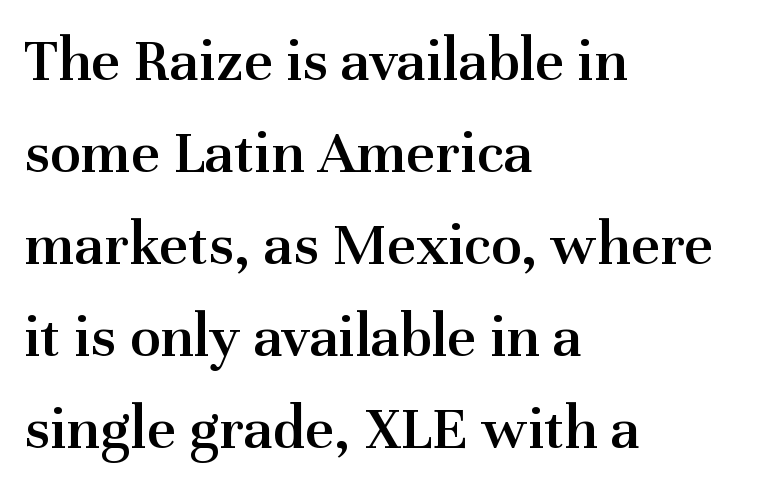
The letters stand straight up with perfectly vertical stems. The passage shown is typed in a proportional face where columns would drift. Does the copy run flush right? No — it runs flush left. The face used here is a semibold: visibly heavier than regular, lighter than bold. The gap between lines stays unmarked. Observe the serifs anchoring each vertical stroke in this sample.
